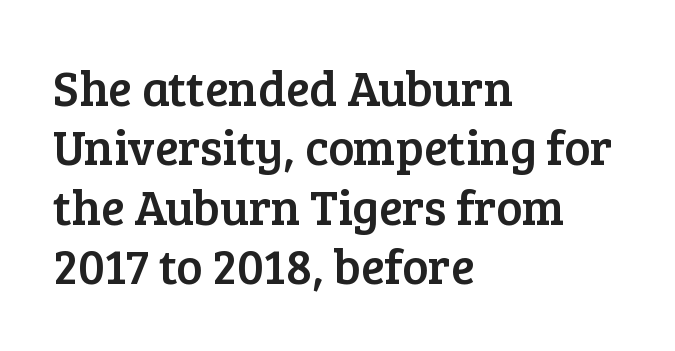
Q: Is the text italic (slanted)? A: No, it is upright.
Q: Is the typeface a serif or a sans-serif typeface? A: Serif.
Q: Is the text underlined? A: No.
Q: How is the paragraph aligned? A: Left-aligned.
Q: Is the spacing between letters normal or unusually wide? A: Normal.
Q: Width (condensed, normal, or wide)? A: Normal.
Q: Stroke contrast? A: Low.
Q: x-height? A: Medium.
Q: Monospaced? A: No.
